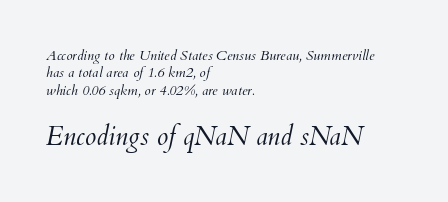
{"italic": "yes", "lean": "right", "slant_degrees": 12, "bold": "no", "underline": "no", "align": "left", "line_spacing": "normal", "line_spacing_ratio": 1.25, "letter_spacing": "normal", "letter_spacing_em": 0.0, "larger_block": "second", "size_ratio": 1.86, "glyph_px": 26}
